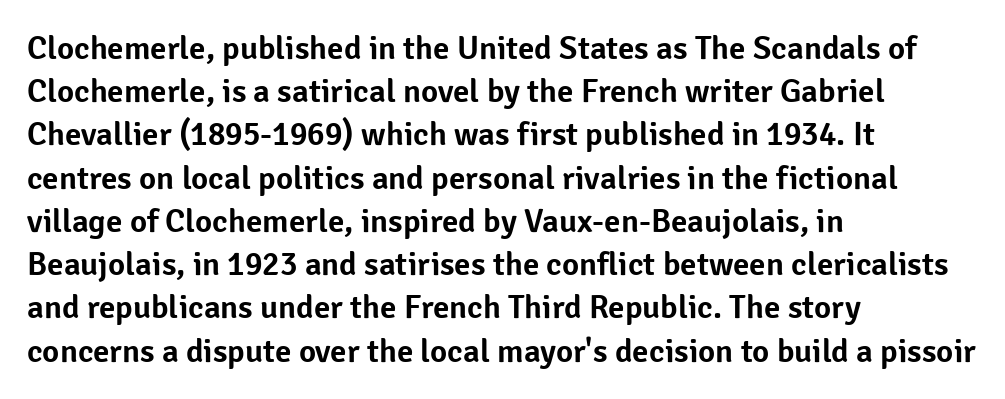
No feet cap the strokes, marking this as sans-serif type. These lines stack with their left ends in a neat column. The lettering holds an erect, upright posture throughout. Think of a printed novel: that variable character pitch is what you see here. The lines sit at an ordinary, default distance from one another. Standard letterfit; no display-style spreading of the glyphs.
